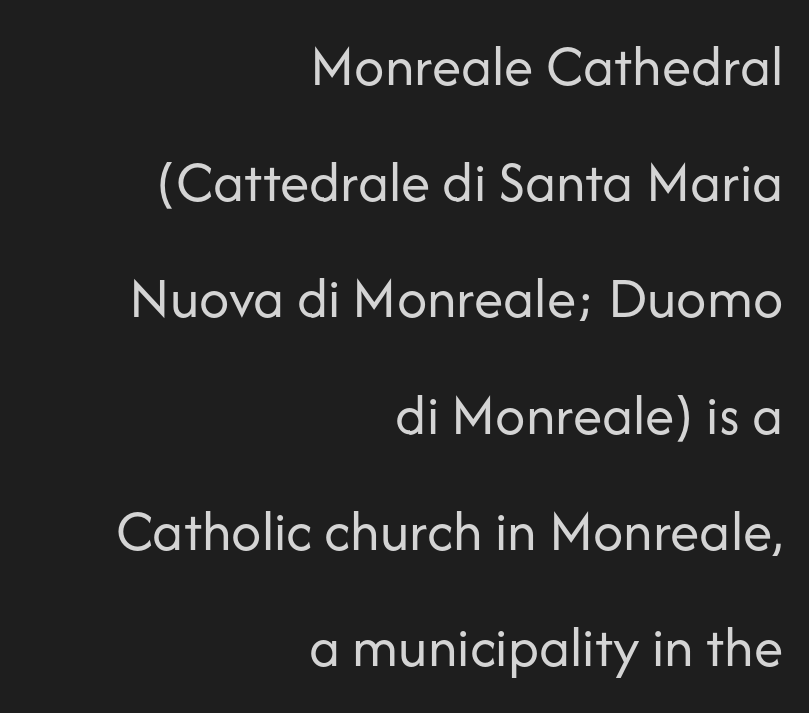
Q: Is the text bold? A: No.
Q: Is the text italic (slanted)? A: No, it is upright.
Q: Is the typeface a serif or a sans-serif typeface? A: Sans-serif.
Q: Is the text underlined? A: No.
Q: How is the paragraph aligned? A: Right-aligned.
Q: Is the spacing between letters normal or unusually wide? A: Normal.
Q: Is the spacing between lines tight, normal or loose? A: Loose.
Q: Width (condensed, normal, or wide)? A: Normal.
Q: Stroke contrast? A: Low.
Q: x-height? A: Medium.
Q: Monospaced? A: No.
